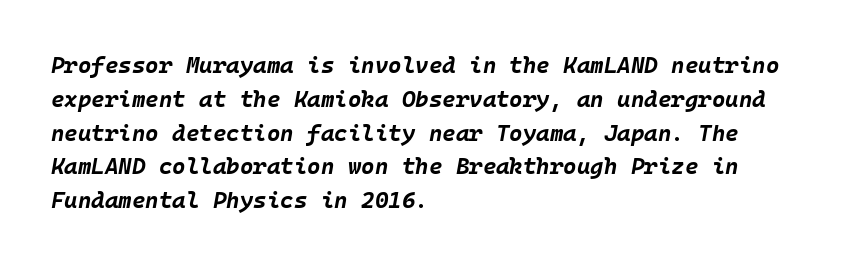
Normally led — the rows are evenly, conventionally spaced. Check under the words: just untouched page. Glyph-to-glyph distance matches everyday printed text. The lettering tilts uniformly, giving the passage an italic look. Visually the block forms a straight wall on the left and a jagged coastline on the right. Stroke thickness is high; the sample reads as a true bold.
